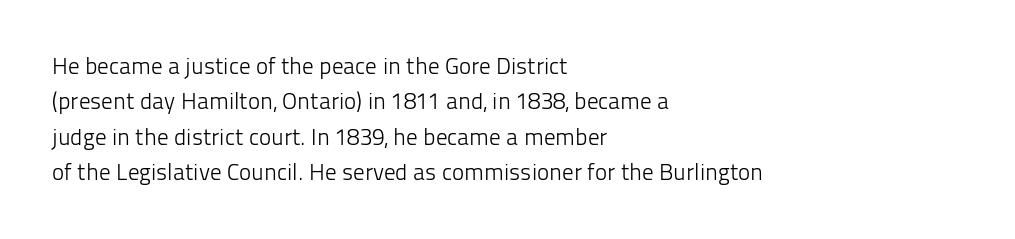
The face looks like a standard text weight, possibly lighter. Vertical strokes here are truly vertical. These lines keep a tight, regular rhythm from letter to letter. Leading matches the norm, producing a regular column. Left-aligned paragraph, ragged on the right. The space directly below the letters is spotless.
